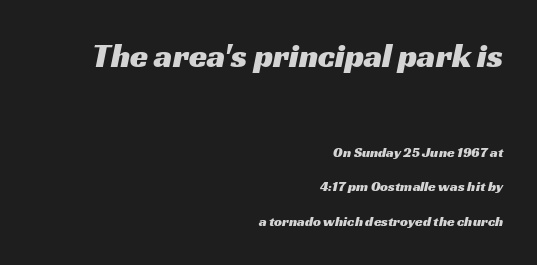
Q: Is the typeface a serif or a sans-serif typeface? A: Sans-serif.
Q: Is the text underlined? A: No.
Q: How is the paragraph aligned? A: Right-aligned.
Q: Is the spacing between letters normal or unusually wide? A: Normal.
Q: Is the spacing between lines tight, normal or loose? A: Loose.
Q: Which block of text is set in a larger size, the first (top) or the second (bottom)? A: The first (top) one.
Q: Width (condensed, normal, or wide)? A: Wide.
Q: Stroke contrast? A: Medium.
Q: x-height? A: Medium.
Q: Monospaced? A: No.
